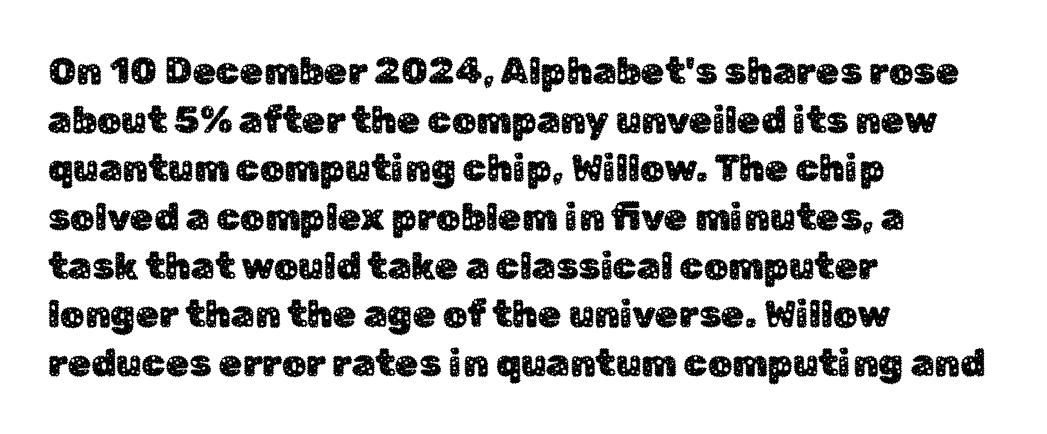
The image shows 38 px sans-serif type, upright; set left-aligned, normal line spacing (1.28x), normal letter spacing, not underlined; low stroke contrast and a medium x-height.
